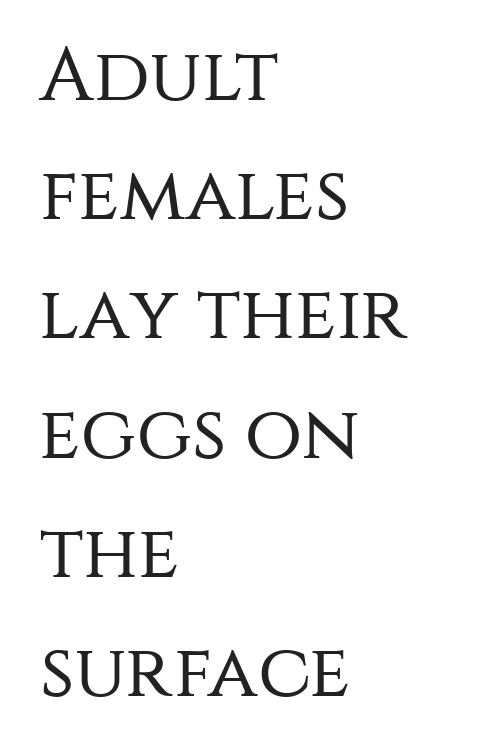
Q: Is the text bold? A: No.
Q: Is the text italic (slanted)? A: No, it is upright.
Q: Is the typeface a serif or a sans-serif typeface? A: Sans-serif.
Q: Is the text underlined? A: No.
Q: How is the paragraph aligned? A: Left-aligned.
Q: Is the spacing between letters normal or unusually wide? A: Normal.
Q: Is the spacing between lines tight, normal or loose? A: Normal.
Q: Width (condensed, normal, or wide)? A: Normal.
Q: Stroke contrast? A: Medium.
Q: x-height? A: Large.
Q: Monospaced? A: No.
